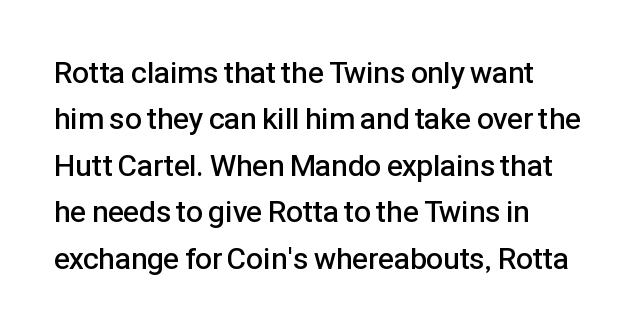
The image shows 30 px semibold sans-serif type, upright; set left-aligned, normal line spacing (1.55x), normal letter spacing, not underlined; low stroke contrast and a medium x-height.
